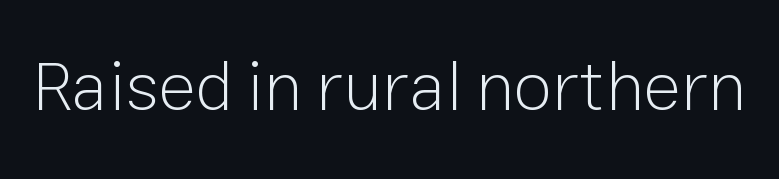
Tracking value appears to be zero — textbook default spacing. In terms of posture, this sample is upright. You can tell from the bare stems that sans-serif type was used. The space beneath each line is pristine and unruled.
